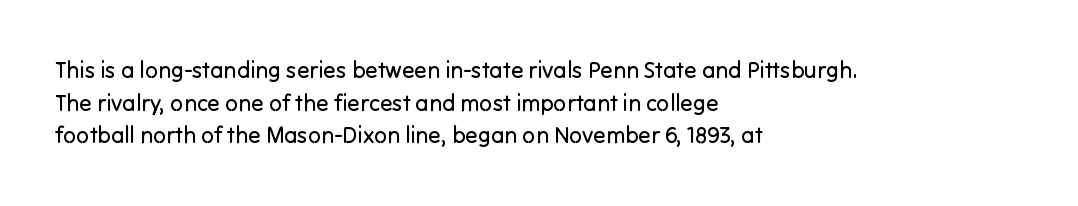
Characters follow at the spacing the type designer built in. The letterforms sit at book weight or below. Rendered with straight, roman letterforms. The rows are spaced the way most documents space them. The strip under each line holds only bare page.
